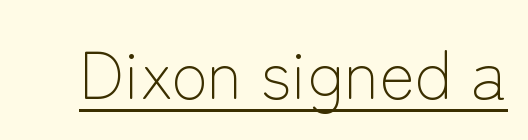
The image shows 67 px light sans-serif type, upright; set normal letter spacing, underlined; low stroke contrast and a medium x-height.
